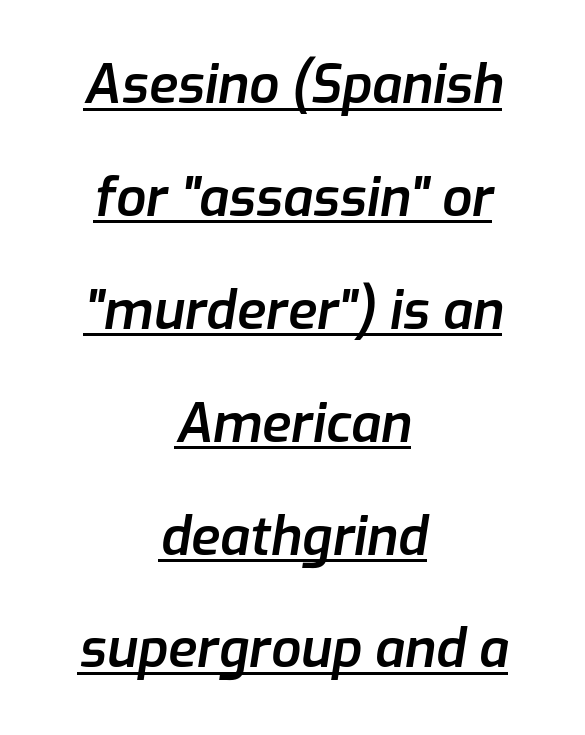
Q: Is the text bold? A: Semi-bold.
Q: Is the text italic (slanted)? A: Yes, it leans right by about 9 degrees.
Q: Is the text underlined? A: Yes.
Q: How is the paragraph aligned? A: Centered.
Q: Is the spacing between letters normal or unusually wide? A: Normal.
Q: Is the spacing between lines tight, normal or loose? A: Loose.
Q: Width (condensed, normal, or wide)? A: Normal.
Q: Stroke contrast? A: Low.
Q: x-height? A: Medium.
Q: Monospaced? A: No.
